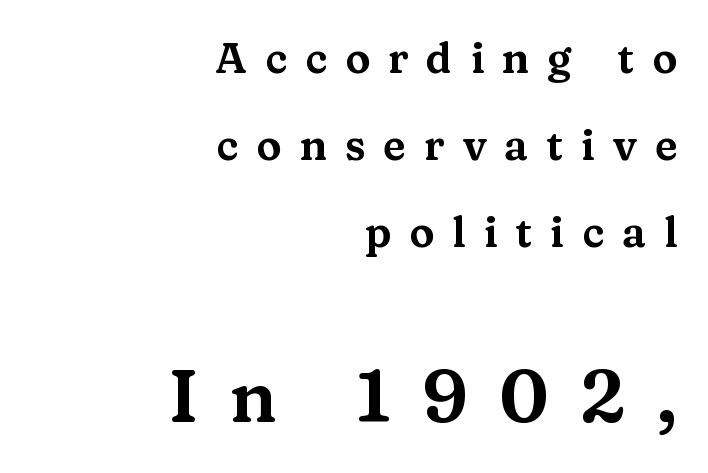
The area under the type is left untouched. A roman cut, with each character standing at attention. The more generous point size was reserved for the lower chunk. Horizontal bands of white between lines are thick stripes. One-word summary of the alignment: right. What kind of face is this? One with serifs.
